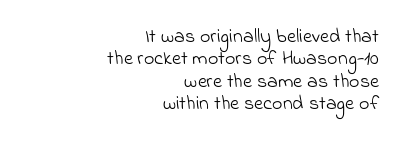
{"bold": "no", "underline": "no", "align": "right", "line_spacing": "tight", "line_spacing_ratio": 1.12, "letter_spacing": "normal", "letter_spacing_em": 0.0, "glyph_px": 20}
